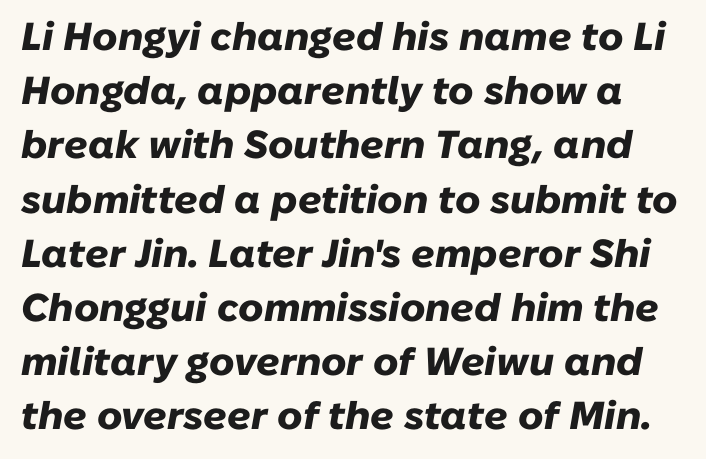
{"italic": "yes", "lean": "right", "slant_degrees": 10, "bold": "yes", "weight": "heavy", "width": "normal", "stroke_contrast": "low", "x_height": "medium", "monospaced": "no", "underline": "no", "line_spacing": "normal", "line_spacing_ratio": 1.39, "letter_spacing": "normal", "letter_spacing_em": 0.0, "glyph_px": 39}
